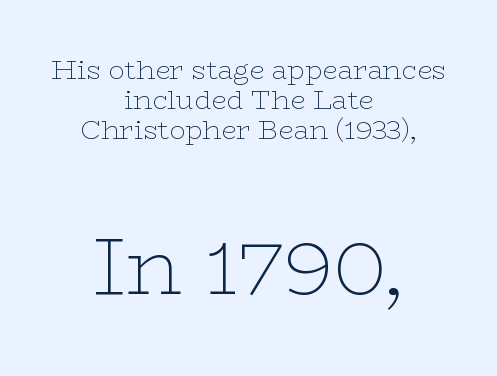
Tracking value appears to be zero — textbook default spacing. You could barely slide anything between these rows. Posture: upright roman. This sample has the flowing, uneven cadence of proportional lettering.
